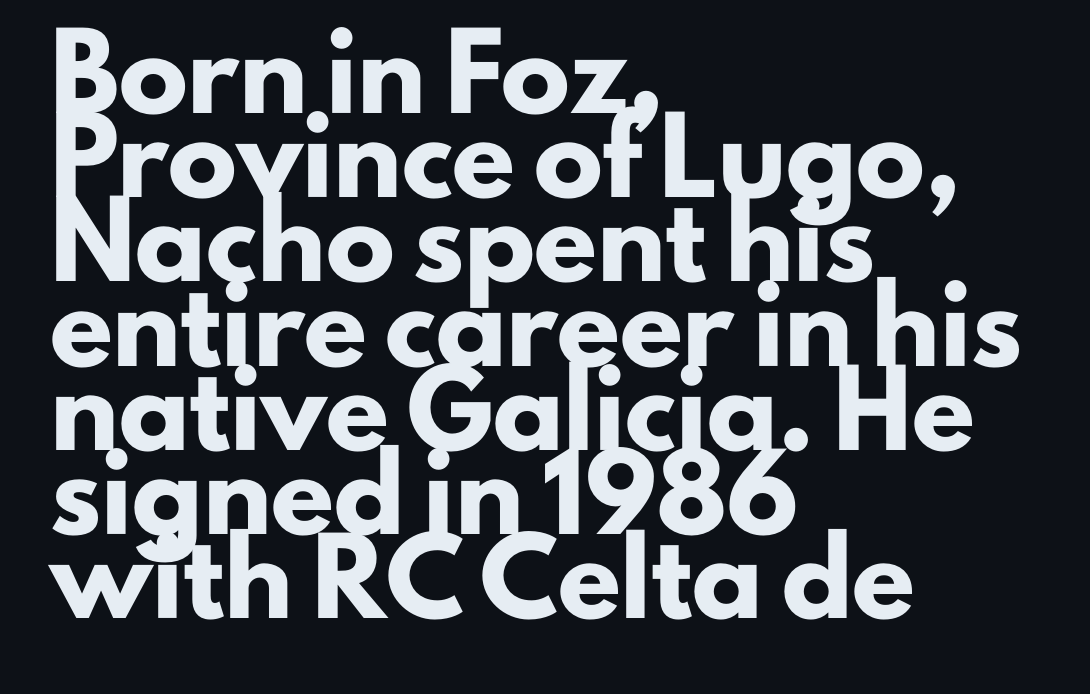
The image shows 69 px heavy sans-serif type, upright; set left-aligned, line spacing 1.22x, normal letter spacing, not underlined; low stroke contrast and a small x-height.
